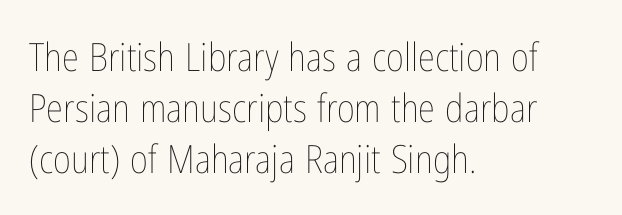
This is the regular roman posture of the typeface. A typesetter would call this zero additional tracking. Vertically, the passage feels balanced, rows spaced as you'd expect. Is the stroke heavy? The answer is a plain regular-or-lighter.
